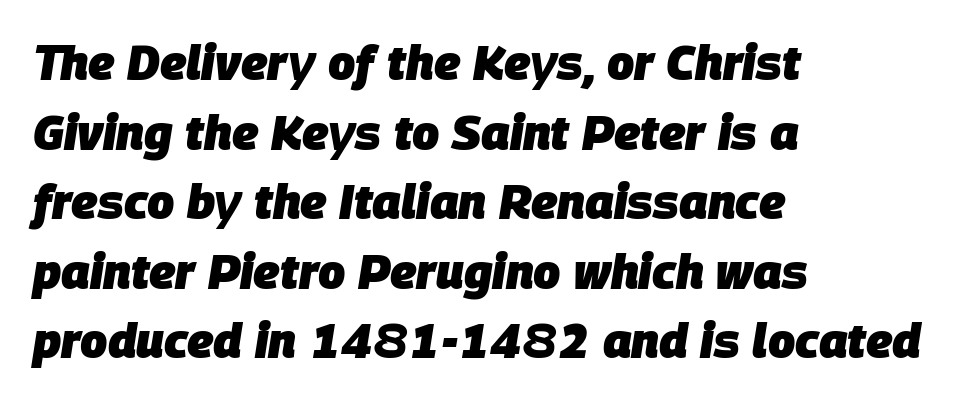
{"italic": "yes", "lean": "right", "slant_degrees": 9, "bold": "yes", "weight": "heavy", "width": "normal", "stroke_contrast": "low", "x_height": "large", "monospaced": "no", "underline": "no", "align": "left", "line_spacing": "normal", "line_spacing_ratio": 1.45, "letter_spacing": "normal", "letter_spacing_em": 0.0, "glyph_px": 48}
